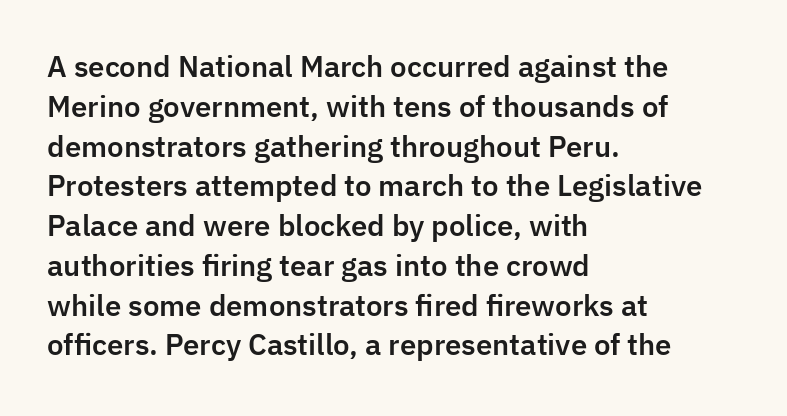
Q: Is the text italic (slanted)? A: No, it is upright.
Q: Is the typeface a serif or a sans-serif typeface? A: Sans-serif.
Q: Is the text underlined? A: No.
Q: How is the paragraph aligned? A: Left-aligned.
Q: Is the spacing between letters normal or unusually wide? A: Normal.
Q: Is the spacing between lines tight, normal or loose? A: Normal.
Q: Width (condensed, normal, or wide)? A: Normal.
Q: Stroke contrast? A: Low.
Q: x-height? A: Medium.
Q: Monospaced? A: No.
